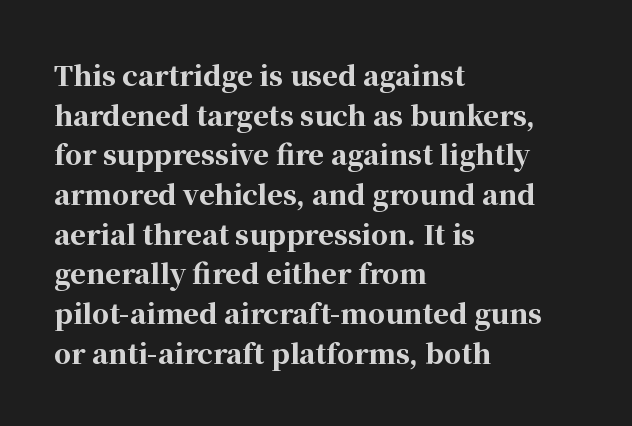
Q: Is the text bold? A: Yes.
Q: Is the text italic (slanted)? A: No, it is upright.
Q: Is the text underlined? A: No.
Q: How is the paragraph aligned? A: Left-aligned.
Q: Is the spacing between letters normal or unusually wide? A: Normal.
Q: Is the spacing between lines tight, normal or loose? A: Normal.
